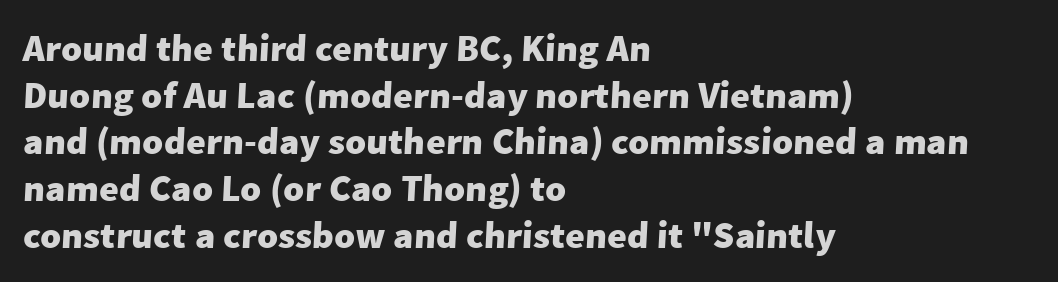
Line starts are locked; line ends wander. Is this a fixed-width face? No — the glyphs have proportional, varying widths. Observe the ordinary spacing: letters are neighbours, not strangers. Plain, unruled lines of type. This is heavy type, rendered in bold. Each letter's strokes conclude bluntly, with no projecting serifs.
